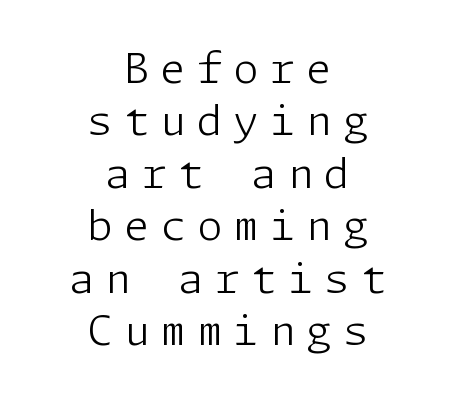
The image shows 41 px light sans-serif type, upright; set centered, normal line spacing (1.28x), unusually wide letter spacing (+0.27 em), not underlined; low stroke contrast and a medium x-height.
